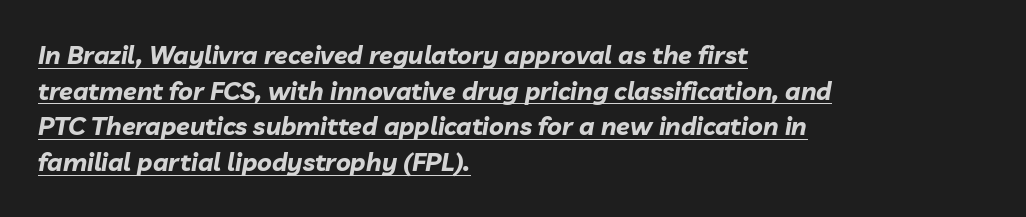
{"italic": "yes", "lean": "right", "slant_degrees": 10, "bold": "yes", "underline": "yes", "align": "left", "line_spacing": "normal", "line_spacing_ratio": 1.43, "letter_spacing": "normal", "letter_spacing_em": 0.0, "glyph_px": 25}
